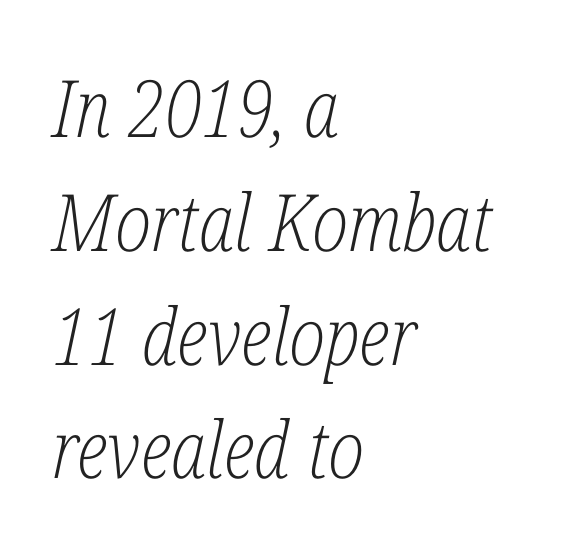
Q: Is the text bold? A: No.
Q: Is the text italic (slanted)? A: Yes, it leans right by about 12 degrees.
Q: Is the typeface a serif or a sans-serif typeface? A: Serif.
Q: Is the text underlined? A: No.
Q: How is the paragraph aligned? A: Left-aligned.
Q: Is the spacing between letters normal or unusually wide? A: Normal.
Q: Is the spacing between lines tight, normal or loose? A: Normal.
Q: Width (condensed, normal, or wide)? A: Condensed.
Q: Stroke contrast? A: Low.
Q: x-height? A: Medium.
Q: Monospaced? A: No.
